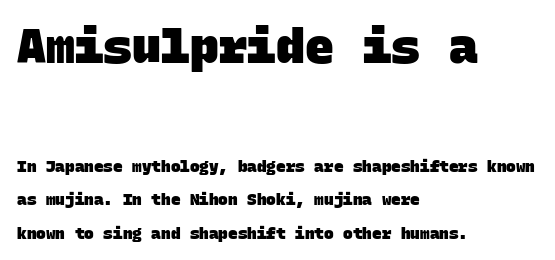
Q: Is the text bold? A: Yes.
Q: Is the typeface a serif or a sans-serif typeface? A: Sans-serif.
Q: Is the text underlined? A: No.
Q: How is the paragraph aligned? A: Left-aligned.
Q: Is the spacing between letters normal or unusually wide? A: Normal.
Q: Is the spacing between lines tight, normal or loose? A: Loose.
Q: Which block of text is set in a larger size, the first (top) or the second (bottom)? A: The first (top) one.
Q: Width (condensed, normal, or wide)? A: Normal.
Q: Stroke contrast? A: Low.
Q: x-height? A: Large.
Q: Monospaced? A: Yes.
